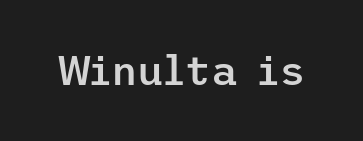
{"serif": "no", "italic": "no", "bold": "semi", "weight": "semibold", "width": "normal", "stroke_contrast": "low", "x_height": "medium", "underline": "no", "letter_spacing": "normal", "letter_spacing_em": 0.0, "glyph_px": 41}
